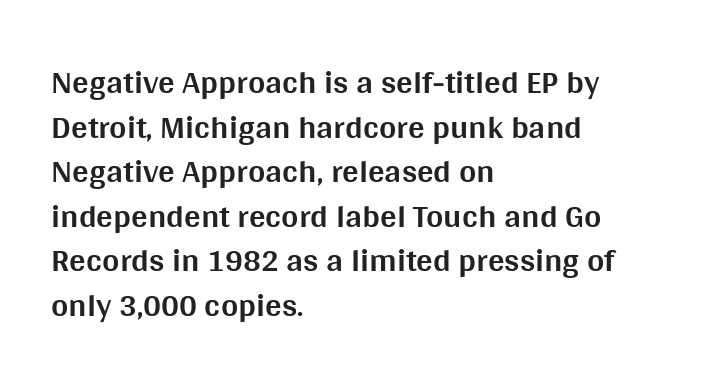
Q: Is the text bold? A: Yes.
Q: Is the text italic (slanted)? A: No, it is upright.
Q: Is the typeface a serif or a sans-serif typeface? A: Sans-serif.
Q: Is the text underlined? A: No.
Q: How is the paragraph aligned? A: Left-aligned.
Q: Is the spacing between letters normal or unusually wide? A: Normal.
Q: Is the spacing between lines tight, normal or loose? A: Normal.
Q: Width (condensed, normal, or wide)? A: Normal.
Q: Stroke contrast? A: Medium.
Q: x-height? A: Large.
Q: Monospaced? A: No.
